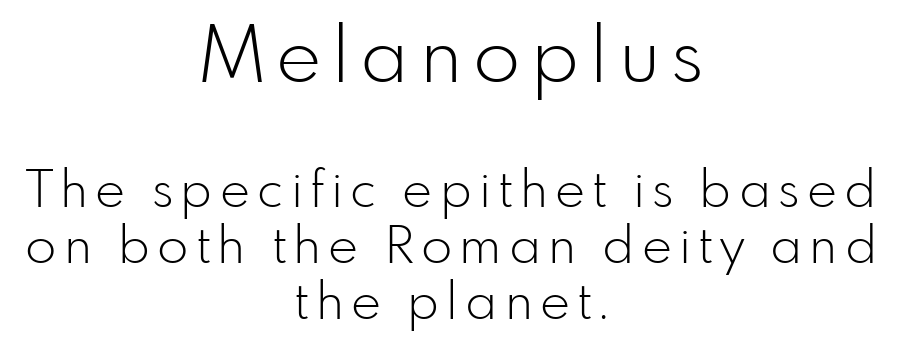
The leading is snug, giving the passage a crowded texture. Letters rest on an invisible, unmarked baseline. Italic: no, the glyphs are upright roman. The compositor balanced each line on the midline. A light-to-regular cut is what we see here. In terms of letterform style, serifs are entirely absent.
